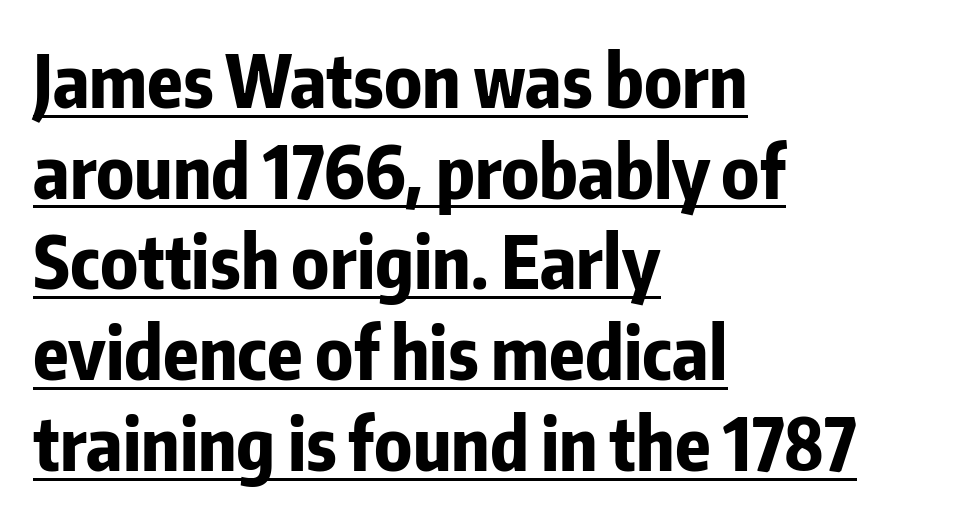
The paragraph has a hard left edge and a soft right edge. Honestly, the row spacing looks completely unremarkable. Think of a printed novel: that variable character pitch is what you see here. Summary of weight: heavy, a full bold. Does a line run under the words? Yes, clearly. The rendering shows plain stroke endings on the letterforms — a sans-serif design.
